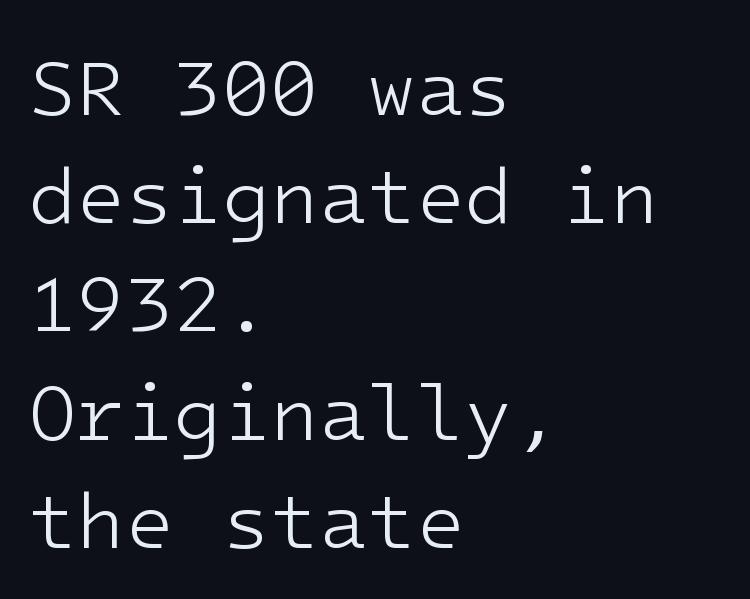
{"serif": "no", "italic": "no", "bold": "no", "weight": "light", "width": "normal", "stroke_contrast": "low", "x_height": "medium", "underline": "no", "align": "left", "line_spacing": "normal", "line_spacing_ratio": 1.37, "letter_spacing": "normal", "letter_spacing_em": 0.0, "glyph_px": 79}
